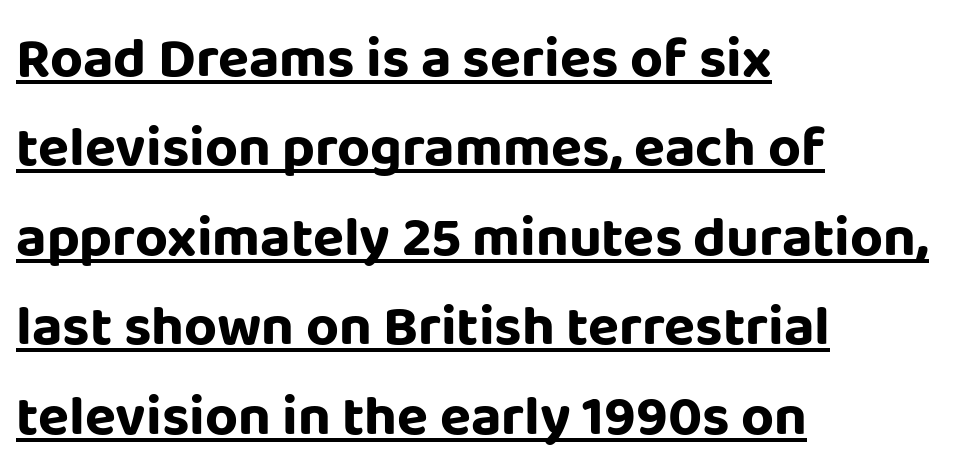
The image shows 57 px bold sans-serif type, upright; set left-aligned, normal line spacing (1.57x), normal letter spacing, underlined; low stroke contrast and a large x-height.
